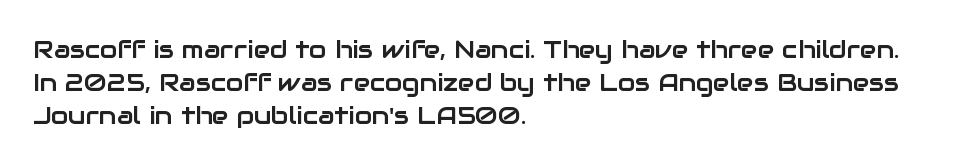
{"italic": "no", "underline": "no", "align": "left", "line_spacing": "normal", "line_spacing_ratio": 1.33, "letter_spacing": "normal", "letter_spacing_em": 0.0, "glyph_px": 25}
